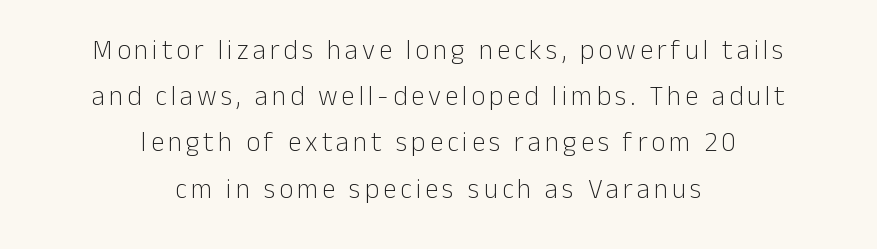
{"italic": "no", "bold": "no", "underline": "no", "align": "center", "line_spacing_ratio": 1.71, "glyph_px": 27}
